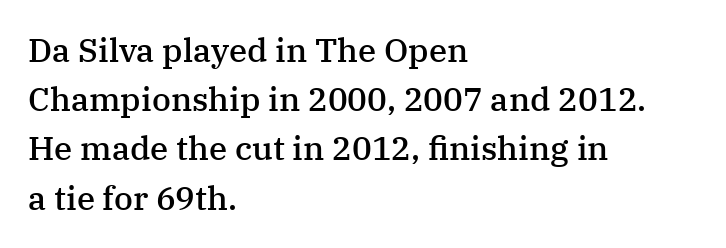
Q: Is the text bold? A: Semi-bold.
Q: Is the text italic (slanted)? A: No, it is upright.
Q: Is the typeface a serif or a sans-serif typeface? A: Serif.
Q: Is the text underlined? A: No.
Q: How is the paragraph aligned? A: Left-aligned.
Q: Is the spacing between letters normal or unusually wide? A: Normal.
Q: Is the spacing between lines tight, normal or loose? A: Normal.
Q: Width (condensed, normal, or wide)? A: Normal.
Q: Stroke contrast? A: Medium.
Q: x-height? A: Medium.
Q: Monospaced? A: No.
